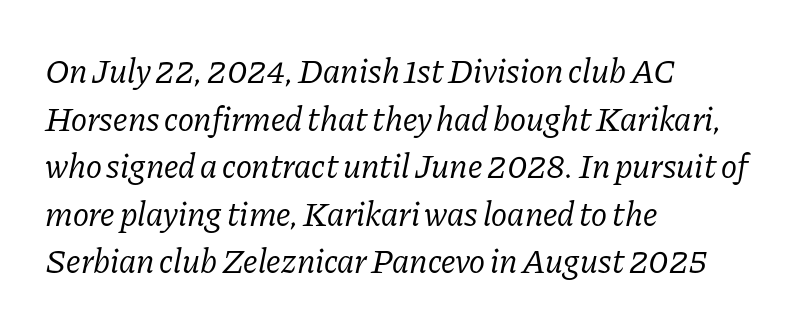
The image shows 34 px regular-weight serif type, italic (leaning right); set left-aligned, normal line spacing (1.4x), normal letter spacing, not underlined; low stroke contrast and a medium x-height.
